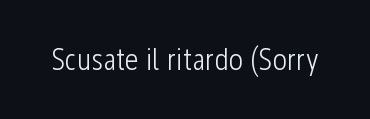
{"serif": "no", "italic": "no", "bold": "no", "weight": "light", "width": "condensed", "stroke_contrast": "low", "x_height": "medium", "monospaced": "no", "underline": "no", "letter_spacing": "normal", "letter_spacing_em": 0.0, "glyph_px": 31}
